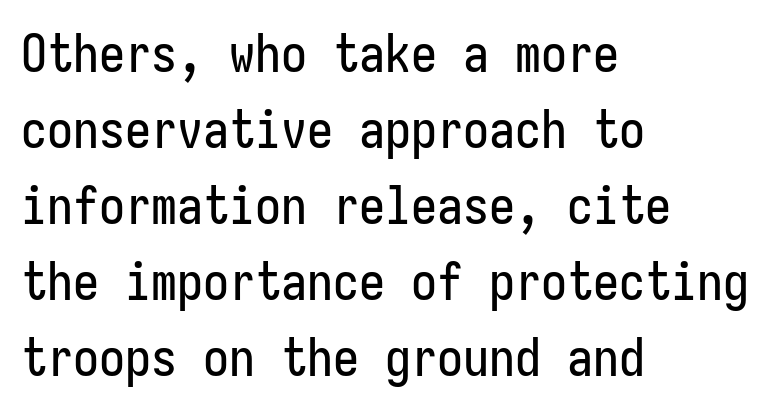
Q: Is the text italic (slanted)? A: No, it is upright.
Q: Is the typeface a serif or a sans-serif typeface? A: Sans-serif.
Q: Is the text underlined? A: No.
Q: How is the paragraph aligned? A: Left-aligned.
Q: Is the spacing between letters normal or unusually wide? A: Normal.
Q: Is the spacing between lines tight, normal or loose? A: Normal.
Q: Width (condensed, normal, or wide)? A: Condensed.
Q: Stroke contrast? A: Low.
Q: x-height? A: Medium.
